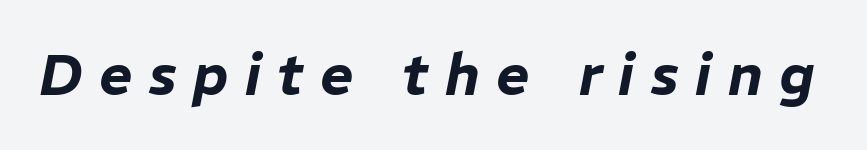
Has an underline been added? It has not. Tall strokes in this sample are angled rather than plumb. The face used here is proportionally spaced, like ordinary book or web type. Look at the tracking — it's clearly loosened, letters drifting apart.
